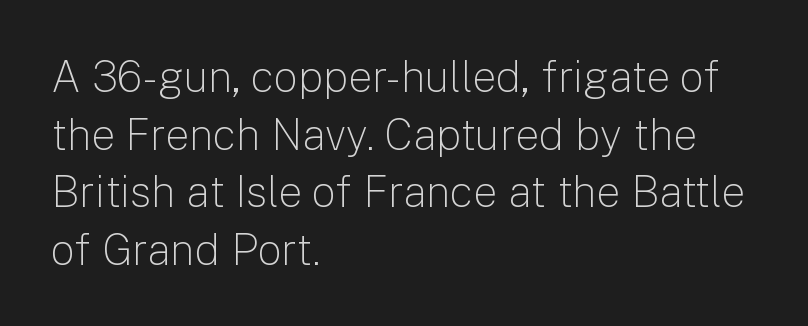
{"serif": "no", "italic": "no", "bold": "no", "weight": "light", "width": "normal", "stroke_contrast": "low", "x_height": "medium", "monospaced": "no", "underline": "no", "align": "left", "line_spacing": "normal", "line_spacing_ratio": 1.34, "letter_spacing": "normal", "letter_spacing_em": 0.0, "glyph_px": 43}
